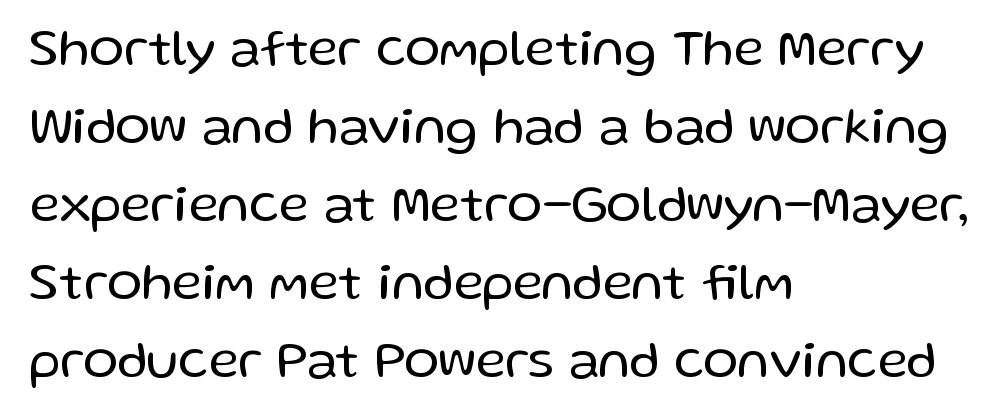
{"serif": "no", "italic": "no", "bold": "no", "weight": "regular", "width": "normal", "stroke_contrast": "low", "x_height": "medium", "monospaced": "no", "underline": "no", "align": "left", "line_spacing": "normal", "line_spacing_ratio": 1.5, "letter_spacing": "normal", "letter_spacing_em": 0.0, "glyph_px": 52}
